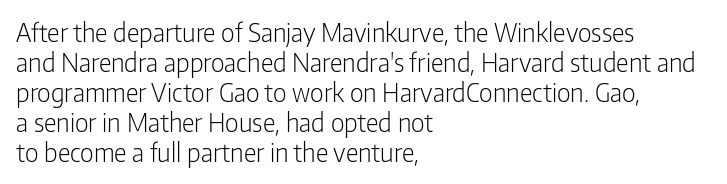
The image shows 25 px text type, upright; set left-aligned, line spacing 1.2x, normal letter spacing, not underlined.
